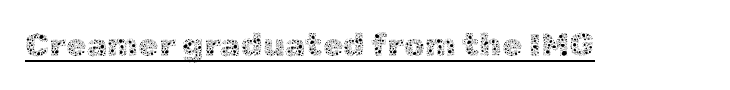
{"italic": "no", "bold": "no", "weight": "thin", "width": "normal", "x_height": "medium", "monospaced": "no", "underline": "yes", "letter_spacing": "normal", "letter_spacing_em": 0.0, "glyph_px": 33}
